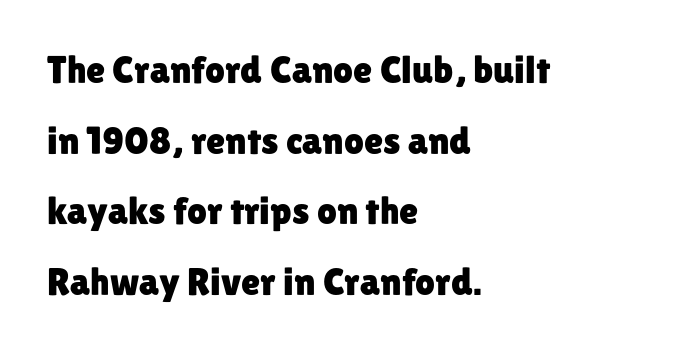
The image shows 39 px sans-serif type, upright; set left-aligned, line spacing 1.81x, normal letter spacing, not underlined; low stroke contrast and a medium x-height.
